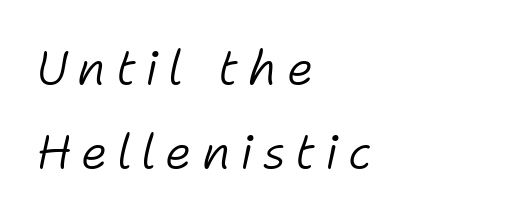
{"italic": "yes", "lean": "right", "slant_degrees": 11, "bold": "no", "weight": "light", "width": "normal", "stroke_contrast": "low", "x_height": "medium", "monospaced": "no", "underline": "no", "align": "left", "line_spacing_ratio": 1.75, "letter_spacing": "wide", "letter_spacing_em": 0.2, "glyph_px": 48}
